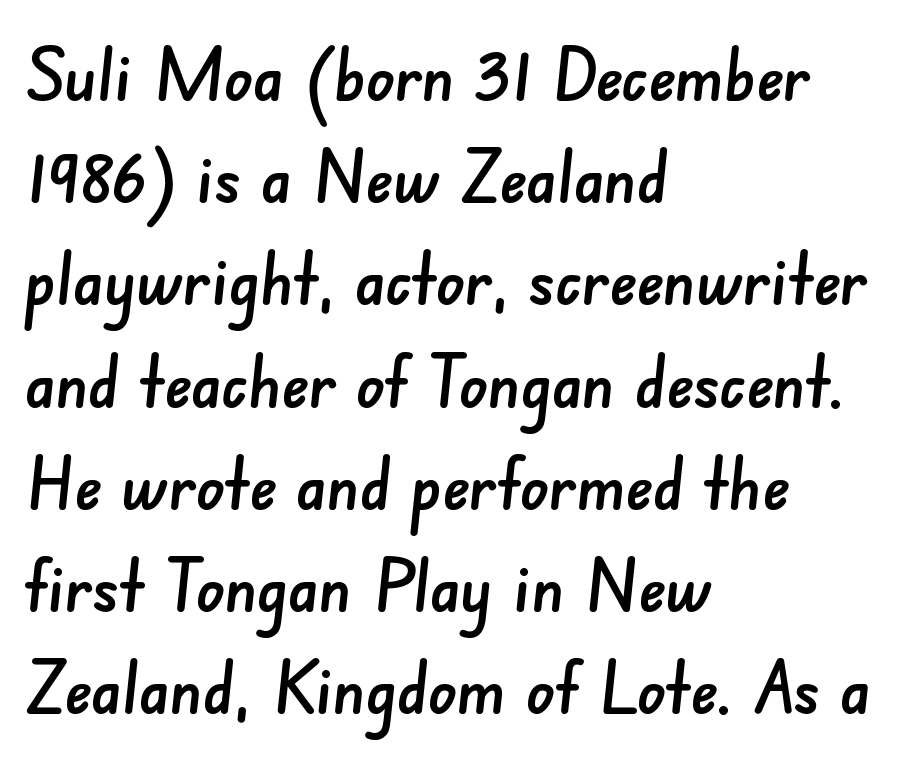
The image shows 72 px sans-serif type; set left-aligned, normal line spacing (1.42x), normal letter spacing, not underlined; low stroke contrast and a small x-height.
